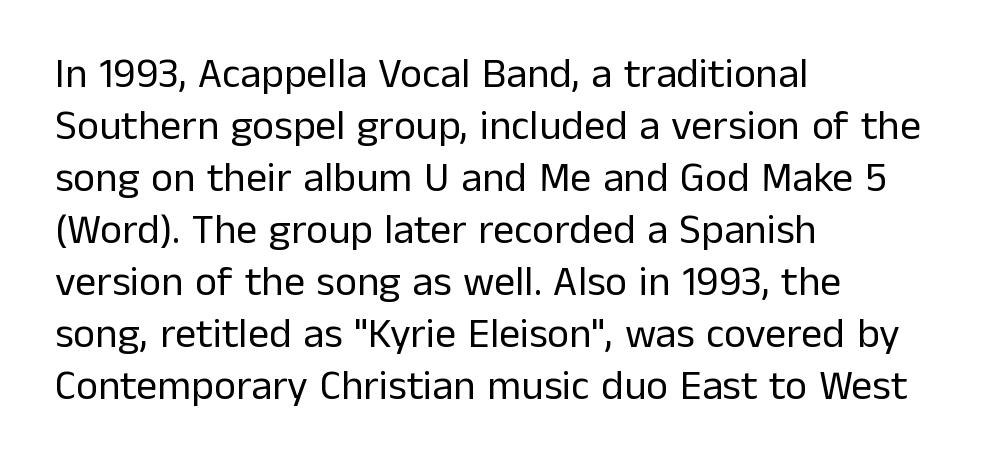
A bare baseline throughout the passage. Standard letterfit; no display-style spreading of the glyphs. Line starts are locked; line ends wander. Is this a fixed-width face? No — the glyphs have proportional, varying widths. Notice how the stems are strictly vertical — no italics here. Caption: face not bold, strokes unweighted.
